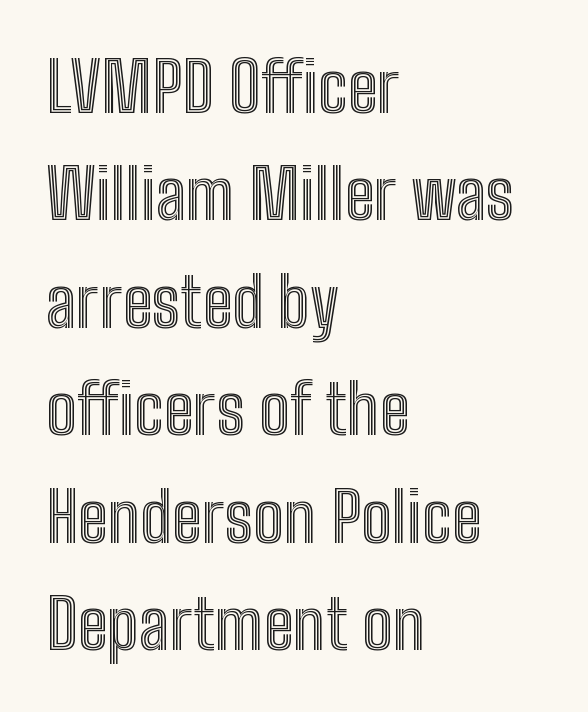
The image shows 68 px condensed type, upright; set left-aligned, normal line spacing (1.58x), normal letter spacing, not underlined; a medium x-height.
